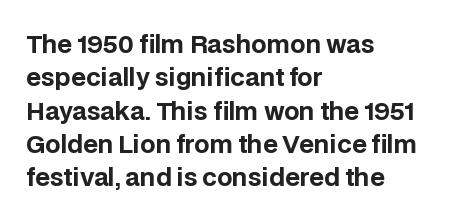
You can tell it's not italic because the verticals are truly vertical. Descender tails drop into unmarked territory. Baseline-to-baseline distance is the conventional proportion of letter height. Nobody touched the tracking dial on this one. Thick stems and heavy bowls — unmistakably bold. One-word summary of the alignment: left.
